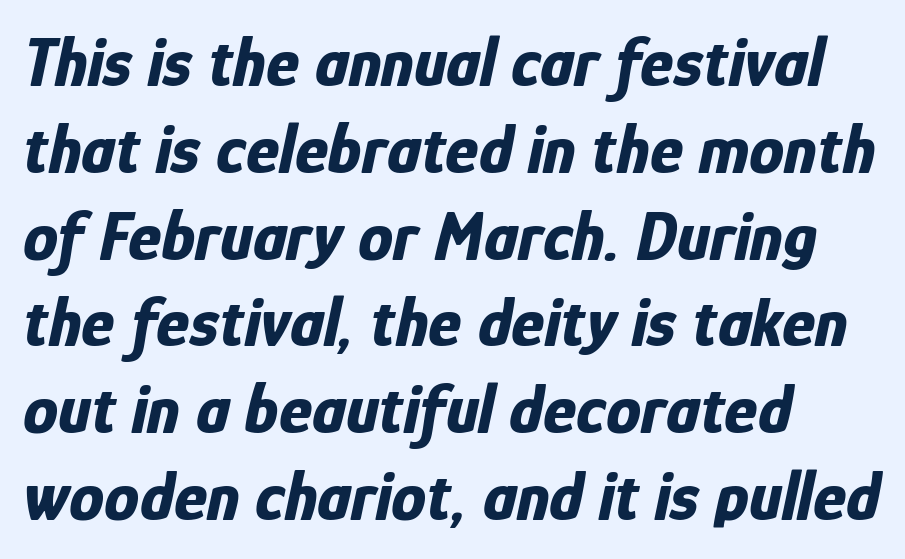
{"italic": "yes", "lean": "right", "slant_degrees": 12, "bold": "yes", "weight": "bold", "width": "condensed", "stroke_contrast": "low", "x_height": "medium", "monospaced": "no", "underline": "no", "align": "left", "line_spacing_ratio": 1.24, "letter_spacing": "normal", "letter_spacing_em": 0.0, "glyph_px": 70}
